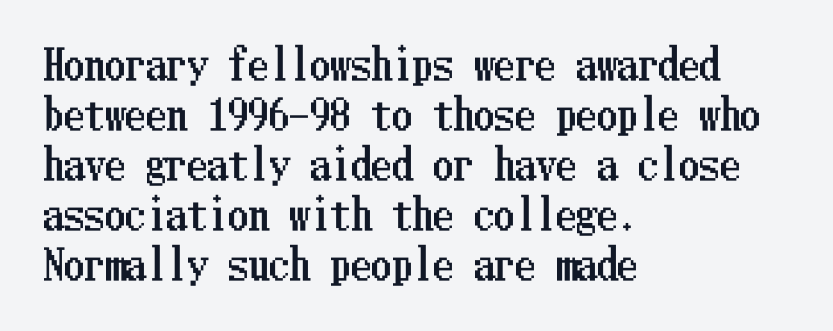
Each row of text sits above clean, open space. Nobody touched the tracking dial on this one. Left-aligned paragraph, ragged on the right. Ordinary non-slanted type is in use.
